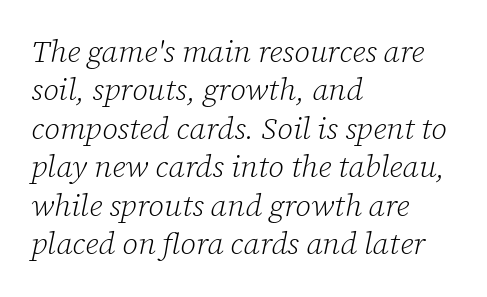
{"serif": "yes", "italic": "yes", "lean": "right", "slant_degrees": 12, "bold": "no", "weight": "light", "width": "normal", "stroke_contrast": "low", "x_height": "medium", "monospaced": "no", "underline": "no", "align": "left", "line_spacing_ratio": 1.24, "letter_spacing": "normal", "letter_spacing_em": 0.0, "glyph_px": 31}
